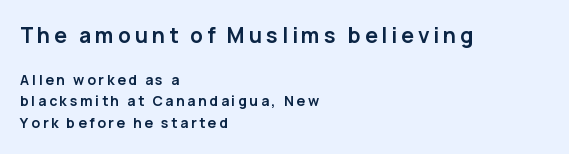
Compare the two chunks: the upper has the greater cap height. Anything drawn beneath the words? Only blank space. Notice how the passage keeps a crisp vertical edge on the left only. Quick note: interline space is typical. Plenty of ink on the page — the face is bold.
